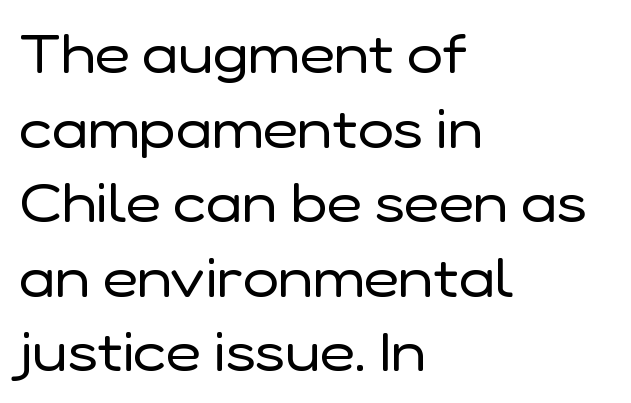
Caption: standard tracking, unaltered. No italicization has been applied; the sample stays upright. Casual observation: everything's shoved over to the left. Each stroke keeps to a modest, everyday thickness or less.
